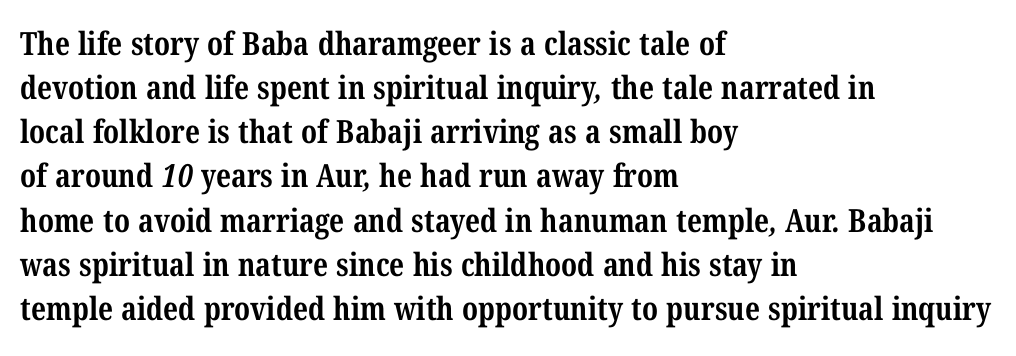
Q: Is the text bold? A: Yes.
Q: Is the typeface a serif or a sans-serif typeface? A: Serif.
Q: Is the text underlined? A: No.
Q: How is the paragraph aligned? A: Left-aligned.
Q: Is the spacing between letters normal or unusually wide? A: Normal.
Q: Is the spacing between lines tight, normal or loose? A: Normal.
Q: Width (condensed, normal, or wide)? A: Condensed.
Q: Stroke contrast? A: Medium.
Q: x-height? A: Medium.
Q: Monospaced? A: No.
